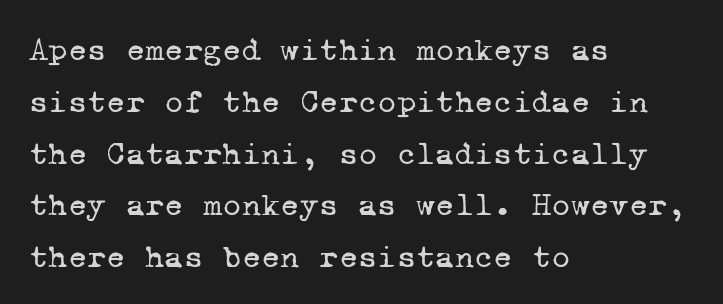
The image shows 33 px regular-weight serif type, monospaced; set left-aligned, normal line spacing (1.57x), normal letter spacing, not underlined; low stroke contrast and a medium x-height.
